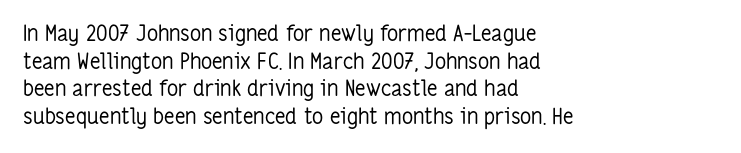
{"italic": "no", "bold": "no", "underline": "no", "align": "left", "line_spacing": "normal", "line_spacing_ratio": 1.26, "letter_spacing": "normal", "letter_spacing_em": 0.0, "glyph_px": 22}
